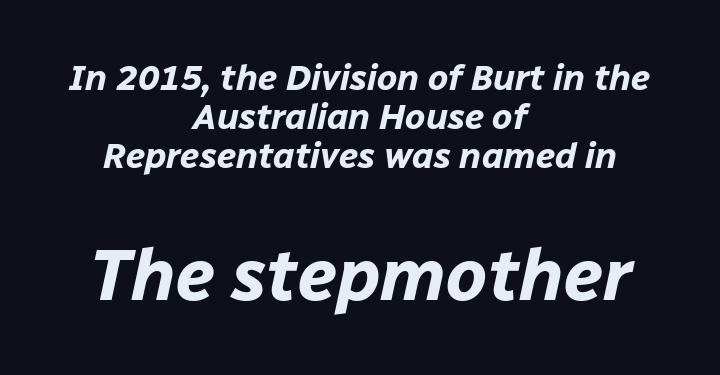
This sample uses plain, unmodified letter spacing. The font's italic variant was chosen for this text. Lines of text with bare space underneath. Does the bottom block carry the larger type? Yes, it does. Line spacing here is tight.
